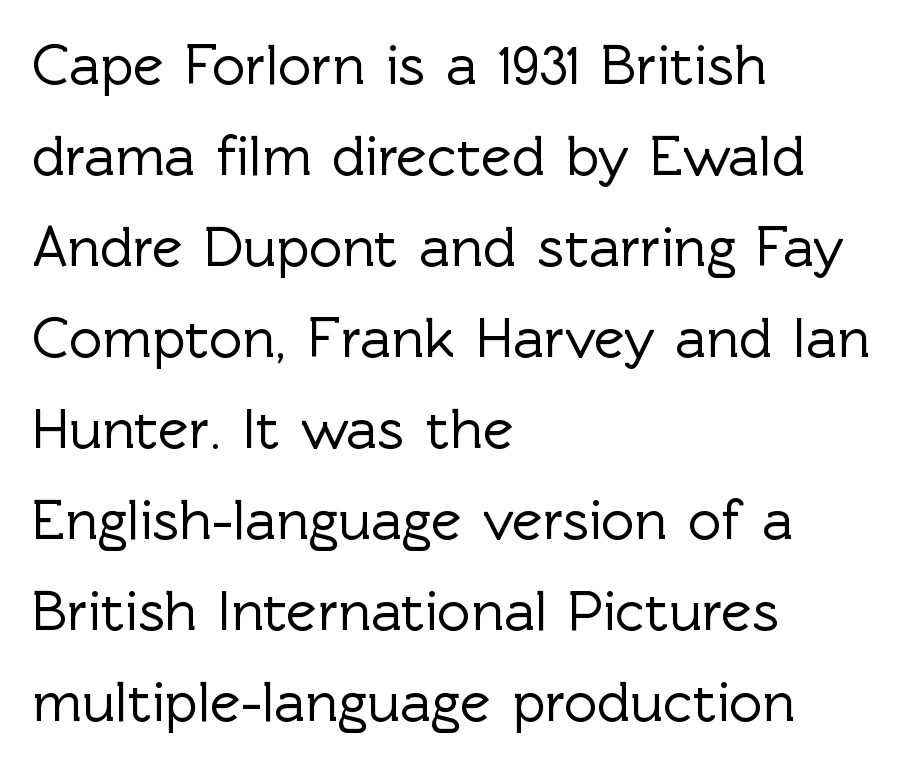
{"serif": "no", "italic": "no", "width": "normal", "x_height": "medium", "monospaced": "no", "underline": "no", "align": "left", "line_spacing": "normal", "line_spacing_ratio": 1.57, "letter_spacing": "normal", "letter_spacing_em": 0.0, "glyph_px": 58}
